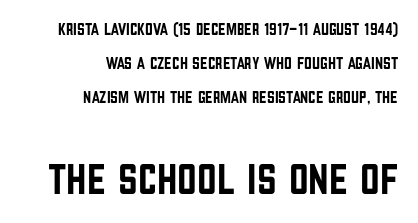
The image shows 43 px condensed sans-serif type, upright; set right-aligned, loose line spacing (1.99x), normal letter spacing, not underlined; the second (bottom) block is 2.53x larger; low stroke contrast and a large x-height.
